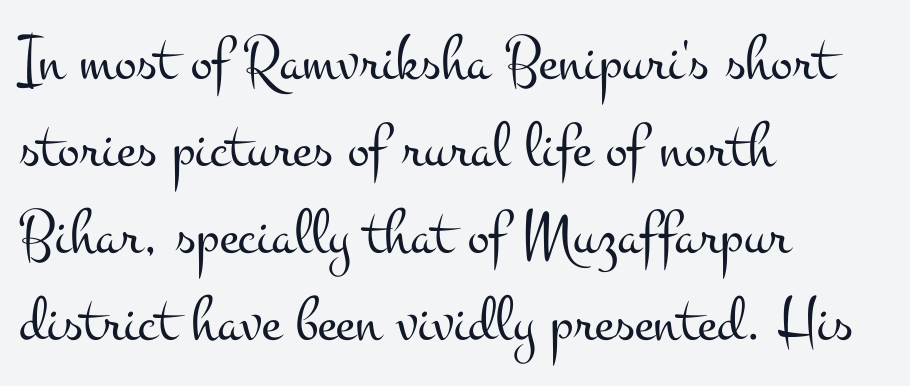
{"serif": "yes", "bold": "no", "weight": "light", "width": "wide", "stroke_contrast": "medium", "x_height": "small", "monospaced": "no", "underline": "no", "align": "left", "line_spacing": "normal", "line_spacing_ratio": 1.34, "letter_spacing": "normal", "letter_spacing_em": 0.0, "glyph_px": 65}
